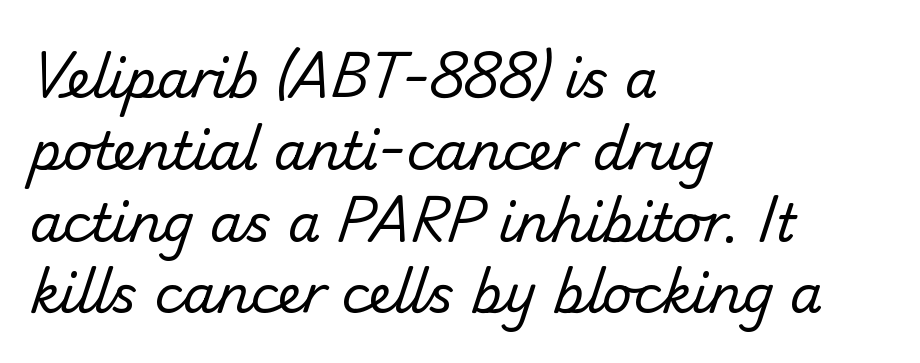
{"serif": "no", "bold": "no", "weight": "regular", "width": "normal", "stroke_contrast": "low", "x_height": "small", "monospaced": "no", "underline": "no", "align": "left", "line_spacing": "normal", "line_spacing_ratio": 1.38, "letter_spacing": "normal", "letter_spacing_em": 0.0, "glyph_px": 52}
